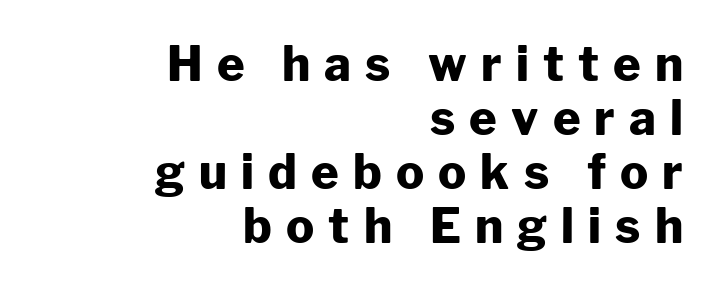
Q: Is the text bold? A: Yes.
Q: Is the text italic (slanted)? A: No, it is upright.
Q: Is the typeface a serif or a sans-serif typeface? A: Sans-serif.
Q: Is the text underlined? A: No.
Q: How is the paragraph aligned? A: Right-aligned.
Q: Is the spacing between letters normal or unusually wide? A: Unusually wide.
Q: Is the spacing between lines tight, normal or loose? A: Tight.
Q: Width (condensed, normal, or wide)? A: Normal.
Q: Stroke contrast? A: Low.
Q: x-height? A: Medium.
Q: Monospaced? A: No.
